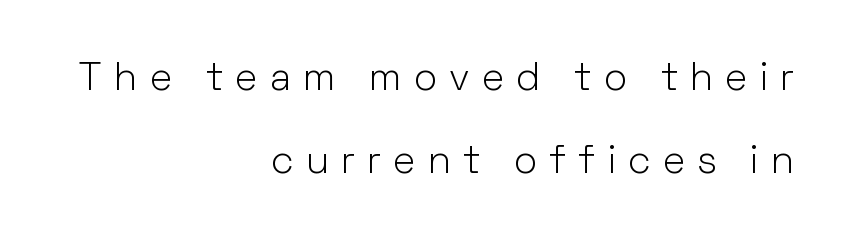
{"serif": "no", "italic": "no", "bold": "no", "weight": "light", "width": "normal", "stroke_contrast": "low", "x_height": "medium", "monospaced": "no", "underline": "no", "align": "right", "line_spacing": "loose", "line_spacing_ratio": 2.12, "letter_spacing": "wide", "letter_spacing_em": 0.31, "glyph_px": 39}
